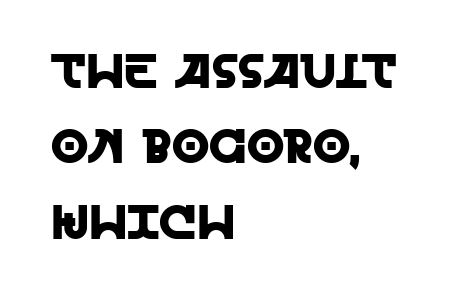
The image shows 48 px sans-serif type, upright; set left-aligned, normal line spacing (1.57x), normal letter spacing, not underlined; a large x-height.
